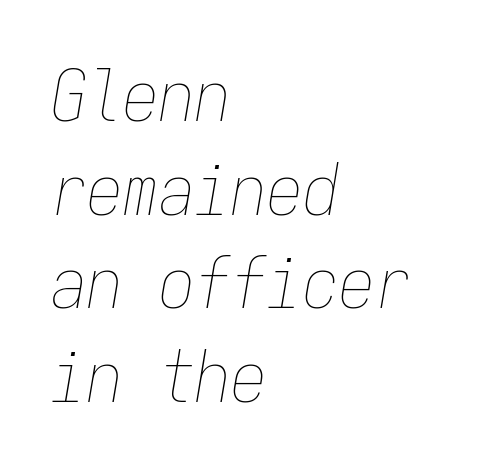
The image shows 72 px thin, condensed type, italic (leaning right), monospaced; set left-aligned, normal line spacing (1.3x), normal letter spacing, not underlined; low stroke contrast and a medium x-height.
